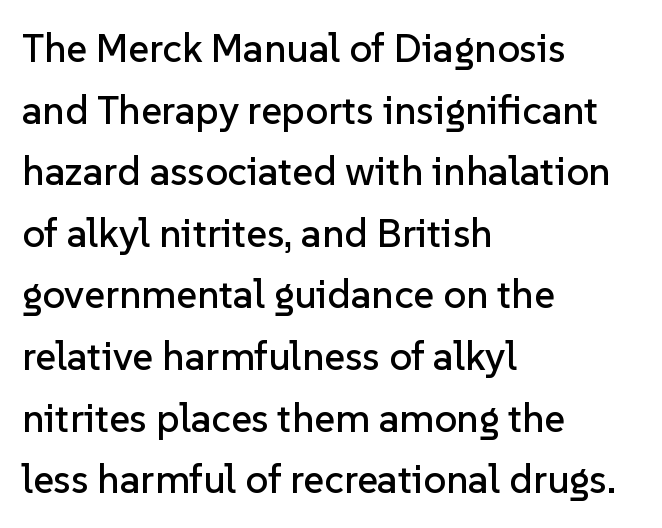
The image shows 40 px sans-serif type, upright; set left-aligned, normal line spacing (1.54x), normal letter spacing, not underlined; low stroke contrast and a medium x-height.
